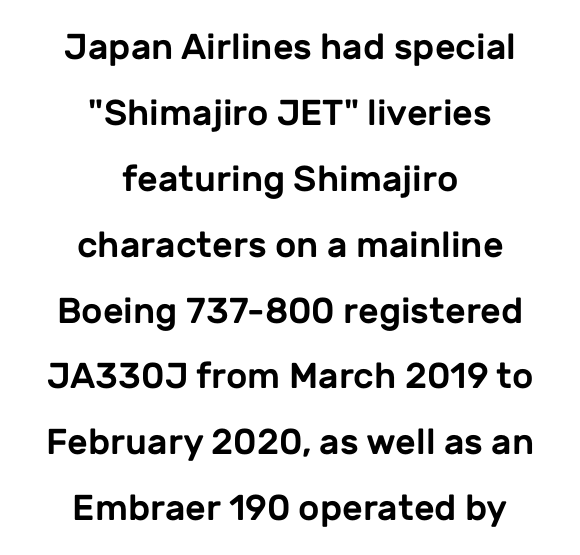
{"serif": "no", "italic": "no", "width": "normal", "stroke_contrast": "low", "x_height": "medium", "monospaced": "no", "underline": "no", "align": "center", "line_spacing_ratio": 1.83, "letter_spacing": "normal", "letter_spacing_em": 0.0, "glyph_px": 36}
